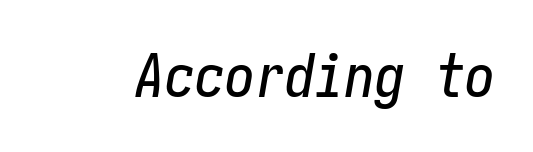
The image shows 60 px condensed type, italic (leaning right); set normal letter spacing, not underlined; low stroke contrast and a medium x-height.
